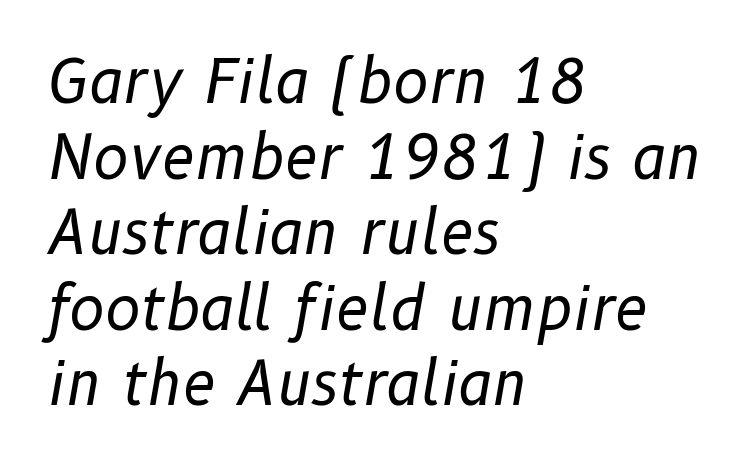
{"italic": "yes", "lean": "right", "slant_degrees": 10, "bold": "no", "weight": "regular", "width": "normal", "stroke_contrast": "low", "x_height": "medium", "monospaced": "no", "underline": "no", "align": "left", "line_spacing": "normal", "line_spacing_ratio": 1.26, "letter_spacing": "normal", "letter_spacing_em": 0.0, "glyph_px": 60}
